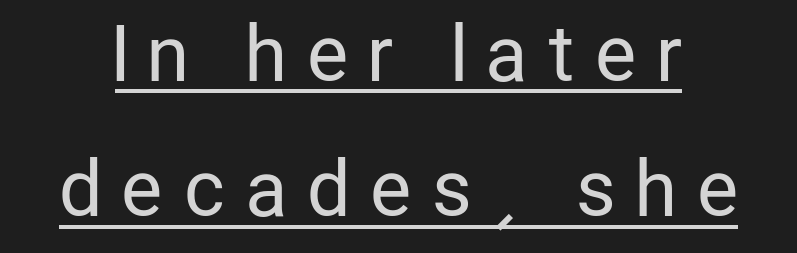
The image shows 76 px regular-weight, condensed sans-serif type, upright; set line spacing 1.78x, unusually wide letter spacing (+0.3 em), underlined; low stroke contrast and a medium x-height.
